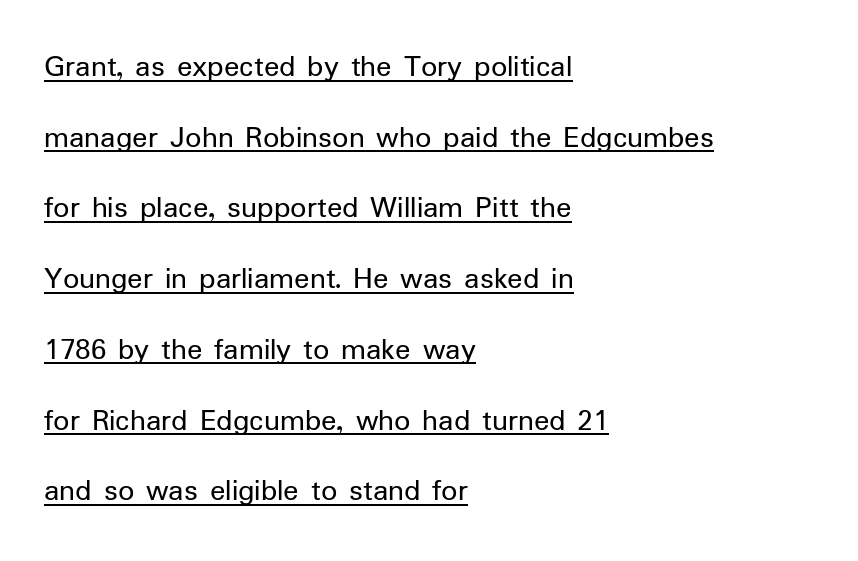
Q: Is the text bold? A: No.
Q: Is the text italic (slanted)? A: No, it is upright.
Q: Is the typeface a serif or a sans-serif typeface? A: Sans-serif.
Q: Is the text underlined? A: Yes.
Q: How is the paragraph aligned? A: Left-aligned.
Q: Is the spacing between letters normal or unusually wide? A: Normal.
Q: Is the spacing between lines tight, normal or loose? A: Loose.
Q: Width (condensed, normal, or wide)? A: Normal.
Q: Stroke contrast? A: Low.
Q: x-height? A: Medium.
Q: Monospaced? A: No.
